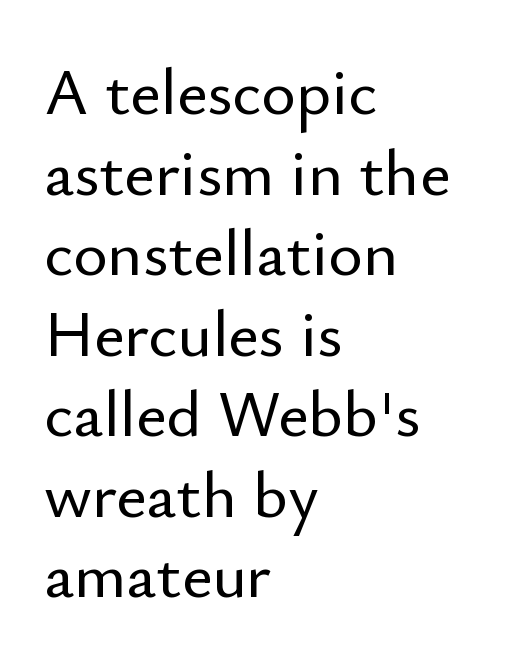
Q: Is the text italic (slanted)? A: No, it is upright.
Q: Is the typeface a serif or a sans-serif typeface? A: Sans-serif.
Q: Is the text underlined? A: No.
Q: How is the paragraph aligned? A: Left-aligned.
Q: Is the spacing between letters normal or unusually wide? A: Normal.
Q: Width (condensed, normal, or wide)? A: Normal.
Q: Stroke contrast? A: Low.
Q: x-height? A: Small.
Q: Monospaced? A: No.
